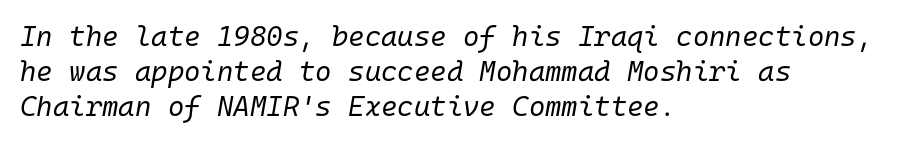
The font is comparable to plain body text, perhaps lighter. What's the leading like? Ordinary, nothing unusual. It's the slanting kind of type. Clear beneath every line of the passage. You could count columns in this text — the font is strictly monospaced.
